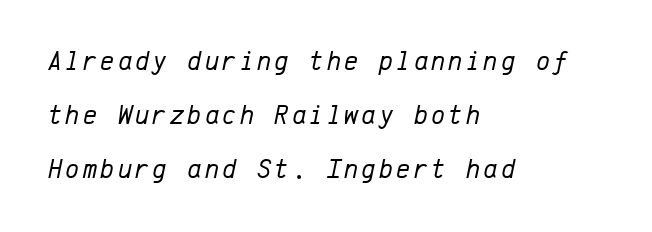
{"italic": "yes", "lean": "right", "slant_degrees": 12, "bold": "no", "underline": "no", "align": "left", "line_spacing": "loose", "line_spacing_ratio": 2.0, "glyph_px": 27}
